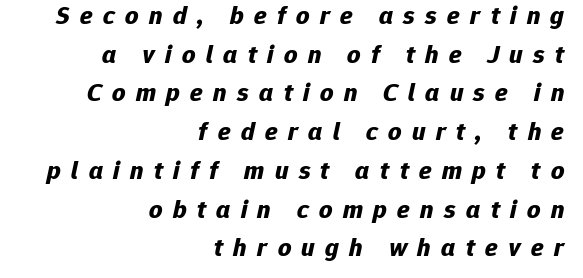
Q: Is the text bold? A: Yes.
Q: Is the text italic (slanted)? A: Yes, it leans right by about 12 degrees.
Q: Is the text underlined? A: No.
Q: How is the paragraph aligned? A: Right-aligned.
Q: Is the spacing between letters normal or unusually wide? A: Unusually wide.
Q: Is the spacing between lines tight, normal or loose? A: Normal.
